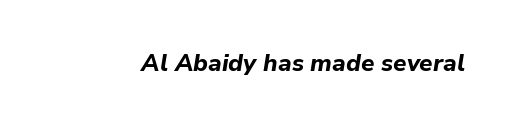
{"italic": "yes", "lean": "right", "slant_degrees": 9, "bold": "yes", "underline": "no", "letter_spacing": "normal", "letter_spacing_em": 0.0, "glyph_px": 24}
